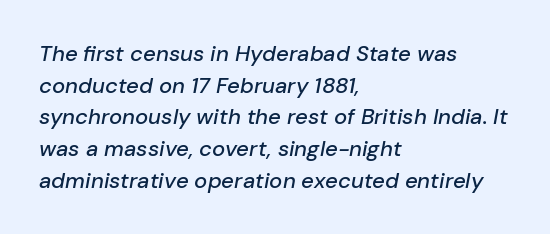
The paragraph has a hard left edge and a soft right edge. Quick note: interline space is typical. Would a proofreader flag this as italicized? Yes. The baseline area is clear. The tracking reads as untouched default to a designer's eye.
